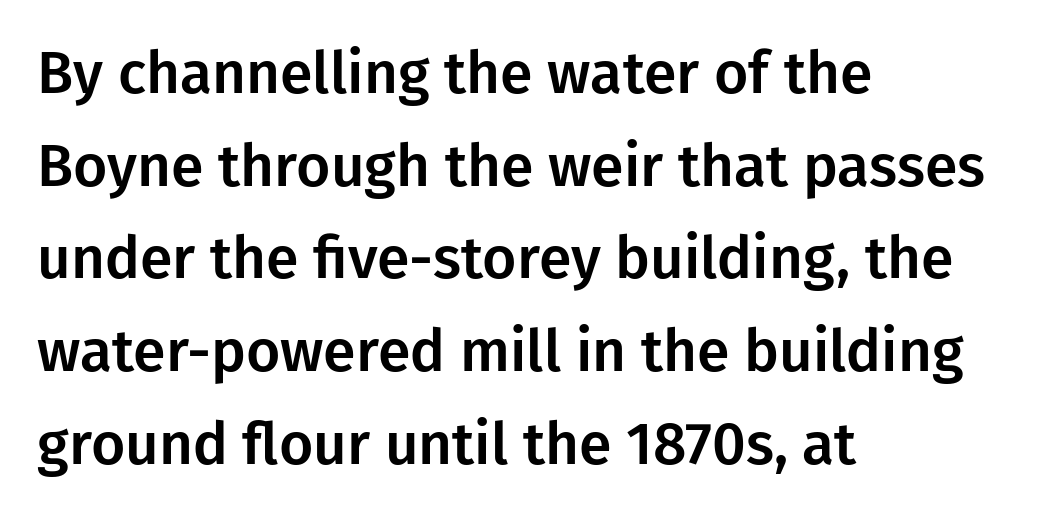
Q: Is the text italic (slanted)? A: No, it is upright.
Q: Is the typeface a serif or a sans-serif typeface? A: Sans-serif.
Q: Is the text underlined? A: No.
Q: How is the paragraph aligned? A: Left-aligned.
Q: Is the spacing between letters normal or unusually wide? A: Normal.
Q: Is the spacing between lines tight, normal or loose? A: Normal.
Q: Width (condensed, normal, or wide)? A: Normal.
Q: Stroke contrast? A: Low.
Q: x-height? A: Medium.
Q: Monospaced? A: No.
